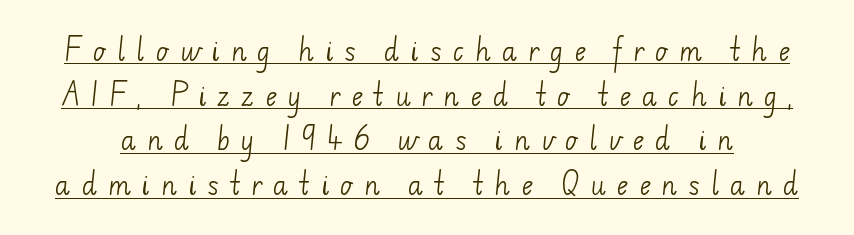
Loose tracking; the words dissolve into strings of separated letters. The glyphs are accompanied by a horizontal stroke just below them. Summary of weight: not heavy and not bold.
